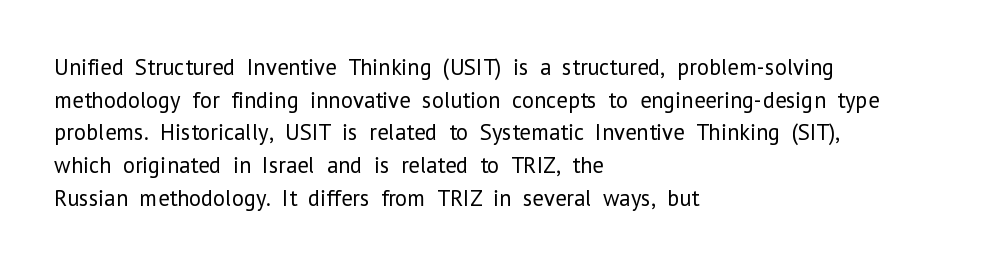
{"italic": "no", "bold": "no", "underline": "no", "align": "left", "line_spacing": "normal", "line_spacing_ratio": 1.42, "letter_spacing": "normal", "letter_spacing_em": 0.0, "glyph_px": 23}
